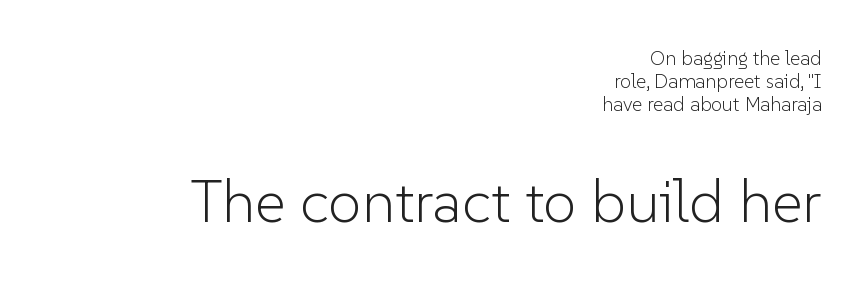
{"serif": "no", "italic": "no", "bold": "no", "weight": "light", "width": "normal", "stroke_contrast": "low", "x_height": "medium", "monospaced": "no", "underline": "no", "align": "right", "line_spacing_ratio": 1.16, "letter_spacing": "normal", "letter_spacing_em": 0.0, "larger_block": "second", "size_ratio": 3.0, "glyph_px": 60}
